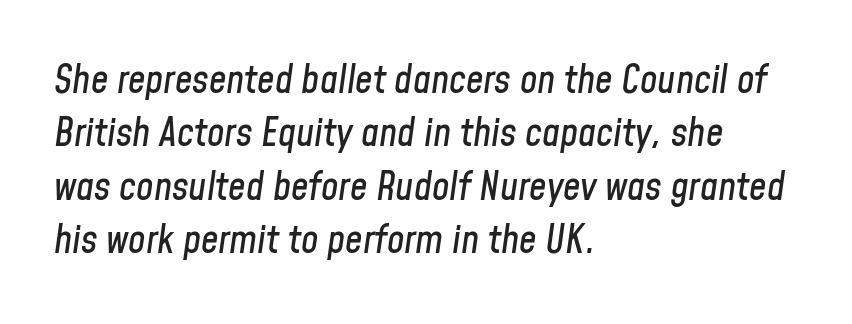
{"italic": "yes", "lean": "right", "slant_degrees": 8, "width": "condensed", "stroke_contrast": "low", "x_height": "medium", "monospaced": "no", "underline": "no", "align": "left", "line_spacing": "normal", "line_spacing_ratio": 1.37, "letter_spacing": "normal", "letter_spacing_em": 0.0, "glyph_px": 39}
